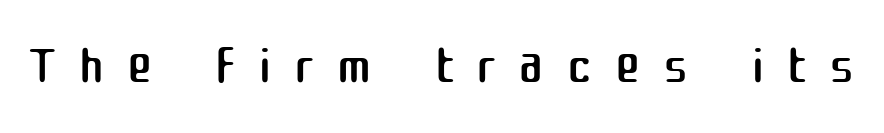
Unlike a traditional serif, this face leaves its strokes unadorned. Counters stay open thanks to moderate or lighter strokes. The space beneath each line is pristine and unruled. Do the characters align in a grid? No, the font is proportional. It's the straight-up-and-down kind of type.
